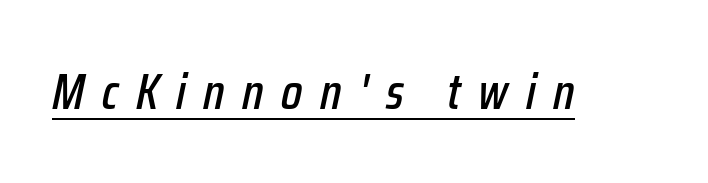
Q: Is the text italic (slanted)? A: Yes, it leans right by about 12 degrees.
Q: Is the text underlined? A: Yes.
Q: Is the spacing between letters normal or unusually wide? A: Unusually wide.
Q: Width (condensed, normal, or wide)? A: Condensed.
Q: Stroke contrast? A: Low.
Q: x-height? A: Medium.
Q: Monospaced? A: No.
